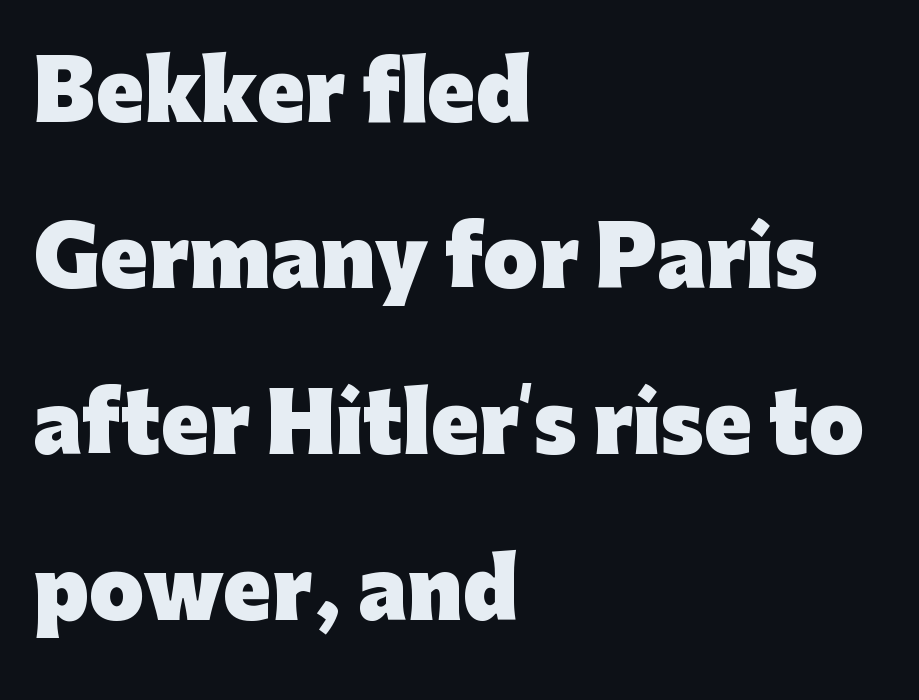
{"serif": "no", "italic": "no", "bold": "yes", "weight": "heavy", "width": "normal", "stroke_contrast": "low", "x_height": "medium", "monospaced": "no", "underline": "no", "align": "left", "line_spacing": "loose", "line_spacing_ratio": 2.1, "letter_spacing": "normal", "letter_spacing_em": 0.0, "glyph_px": 79}
